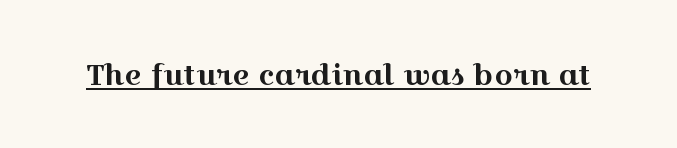
{"serif": "yes", "italic": "no", "width": "wide", "x_height": "medium", "monospaced": "no", "underline": "yes", "letter_spacing": "normal", "letter_spacing_em": 0.0, "glyph_px": 29}
